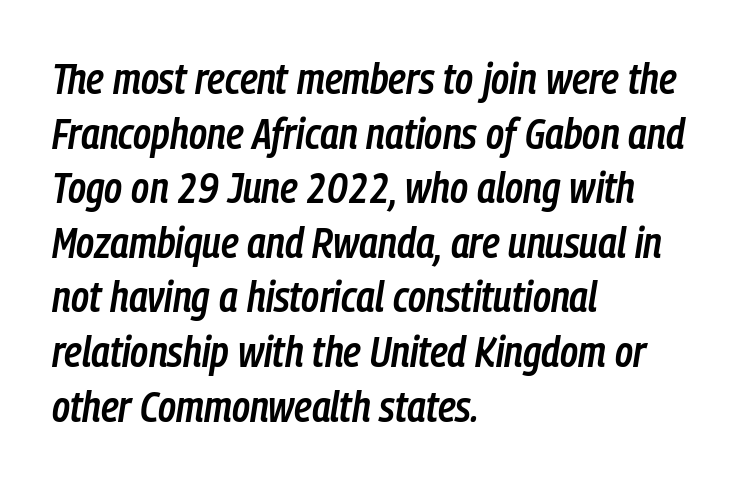
Q: Is the text bold? A: Semi-bold.
Q: Is the text italic (slanted)? A: Yes, it leans right by about 9 degrees.
Q: Is the text underlined? A: No.
Q: How is the paragraph aligned? A: Left-aligned.
Q: Is the spacing between letters normal or unusually wide? A: Normal.
Q: Is the spacing between lines tight, normal or loose? A: Normal.
Q: Width (condensed, normal, or wide)? A: Condensed.
Q: Stroke contrast? A: Low.
Q: x-height? A: Medium.
Q: Monospaced? A: No.
